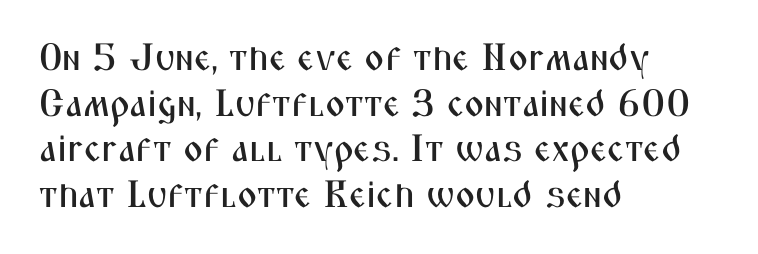
The image shows 38 px condensed sans-serif type, upright; set left-aligned, line spacing 1.2x, normal letter spacing, not underlined; medium stroke contrast and a medium x-height.
